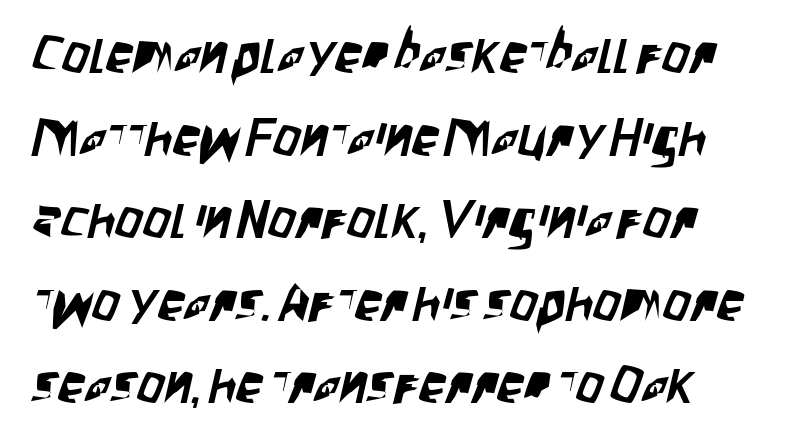
{"serif": "no", "width": "condensed", "stroke_contrast": "low", "x_height": "large", "monospaced": "no", "underline": "no", "line_spacing": "normal", "line_spacing_ratio": 1.53, "letter_spacing": "normal", "letter_spacing_em": 0.0, "glyph_px": 54}
